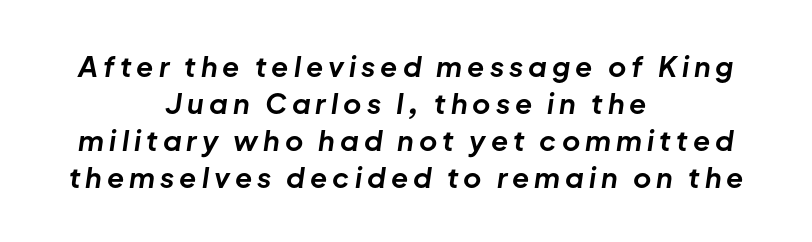
Q: Is the text bold? A: Yes.
Q: Is the text italic (slanted)? A: Yes, it leans right by about 8 degrees.
Q: Is the text underlined? A: No.
Q: How is the paragraph aligned? A: Centered.
Q: Is the spacing between lines tight, normal or loose? A: Normal.
Q: Width (condensed, normal, or wide)? A: Normal.
Q: Stroke contrast? A: Low.
Q: x-height? A: Medium.
Q: Monospaced? A: No.
